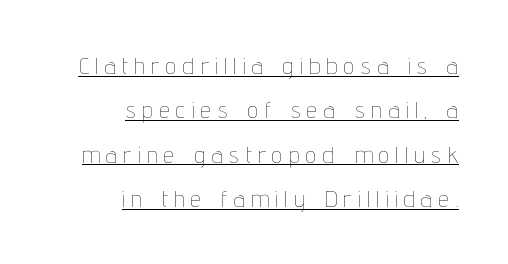
The image shows 24 px text type, upright; set right-aligned, line spacing 1.85x, unusually wide letter spacing (+0.28 em), underlined.
